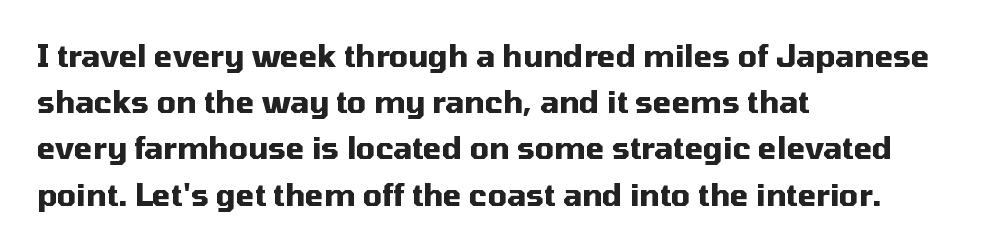
{"serif": "no", "italic": "no", "bold": "yes", "weight": "heavy", "width": "normal", "stroke_contrast": "medium", "x_height": "medium", "monospaced": "no", "underline": "no", "align": "left", "line_spacing": "normal", "line_spacing_ratio": 1.54, "letter_spacing": "normal", "letter_spacing_em": 0.0, "glyph_px": 30}
